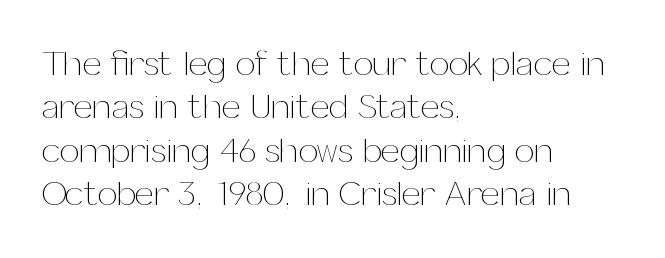
This is roman type, the default non-slanted kind. This rendering uses left alignment, leaving the right contour irregular. Stems and bowls with no extra thickness — not bold. Inter-character spacing is left at the font's built-in metrics. Beneath every word, the page is bare.
